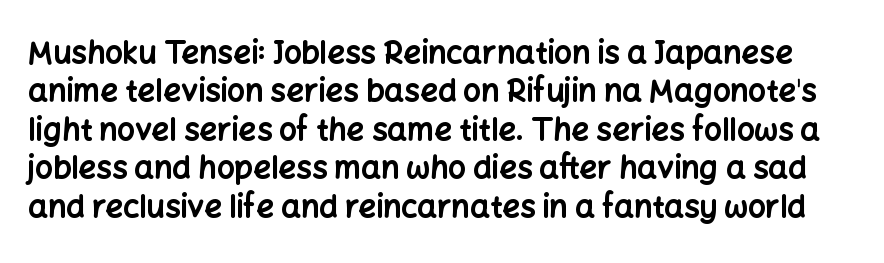
Q: Is the text bold? A: Yes.
Q: Is the text italic (slanted)? A: No, it is upright.
Q: Is the typeface a serif or a sans-serif typeface? A: Sans-serif.
Q: Is the text underlined? A: No.
Q: Is the spacing between letters normal or unusually wide? A: Normal.
Q: Width (condensed, normal, or wide)? A: Normal.
Q: Stroke contrast? A: Low.
Q: x-height? A: Medium.
Q: Monospaced? A: No.
